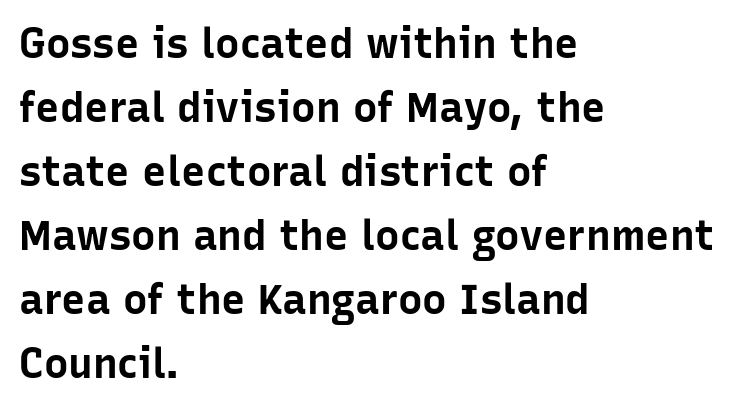
Q: Is the text bold? A: Yes.
Q: Is the text italic (slanted)? A: No, it is upright.
Q: Is the typeface a serif or a sans-serif typeface? A: Sans-serif.
Q: Is the text underlined? A: No.
Q: How is the paragraph aligned? A: Left-aligned.
Q: Is the spacing between letters normal or unusually wide? A: Normal.
Q: Is the spacing between lines tight, normal or loose? A: Normal.
Q: Width (condensed, normal, or wide)? A: Normal.
Q: Stroke contrast? A: Low.
Q: x-height? A: Medium.
Q: Monospaced? A: No.
